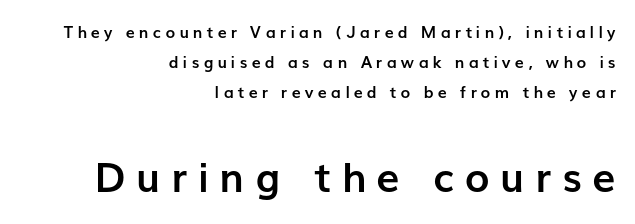
The image shows 41 px semibold sans-serif type, upright; set right-aligned, line spacing 1.89x, unusually wide letter spacing (+0.27 em), not underlined; the second (bottom) block is 2.56x larger; low stroke contrast and a medium x-height.
